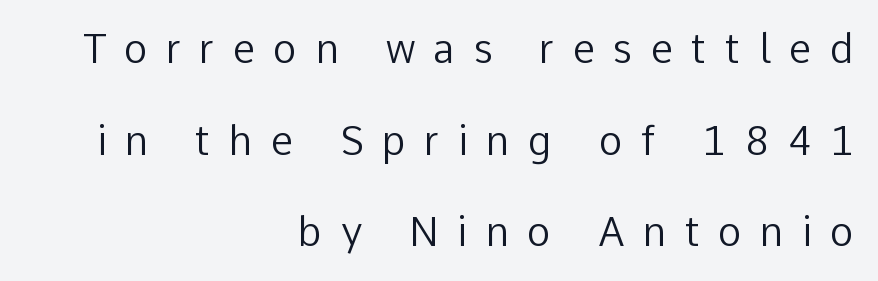
The image shows 40 px regular-weight sans-serif type, upright; set right-aligned, loose line spacing (2.29x), unusually wide letter spacing (+0.46 em), not underlined; low stroke contrast and a medium x-height.
